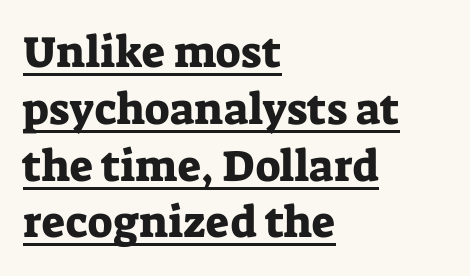
{"serif": "yes", "italic": "no", "width": "normal", "stroke_contrast": "low", "x_height": "medium", "monospaced": "no", "underline": "yes", "align": "left", "line_spacing": "normal", "line_spacing_ratio": 1.29, "letter_spacing": "normal", "letter_spacing_em": 0.0, "glyph_px": 44}
